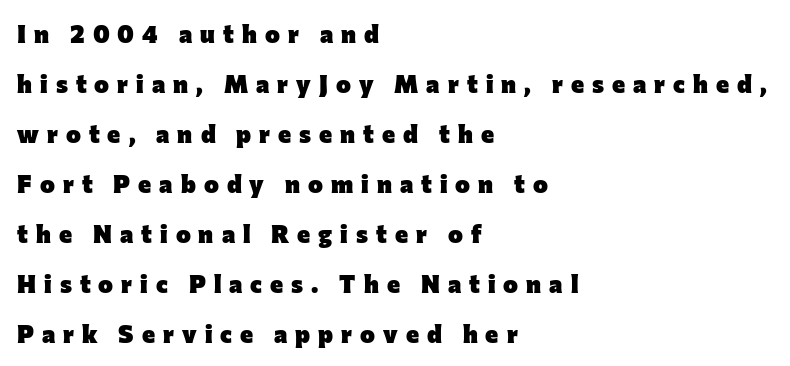
{"italic": "no", "bold": "yes", "underline": "no", "align": "left", "line_spacing": "loose", "line_spacing_ratio": 2.0, "letter_spacing": "wide", "letter_spacing_em": 0.32, "glyph_px": 25}
